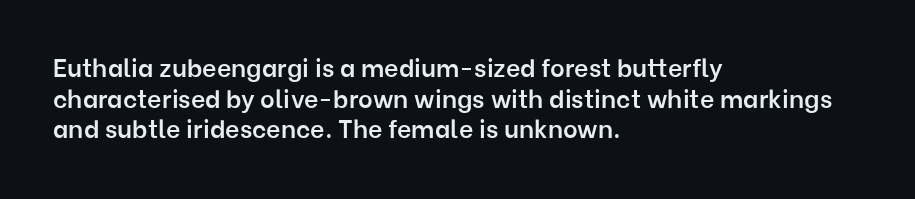
The image shows 25 px text type, upright; set left-aligned, line spacing 1.23x, normal letter spacing, not underlined.
